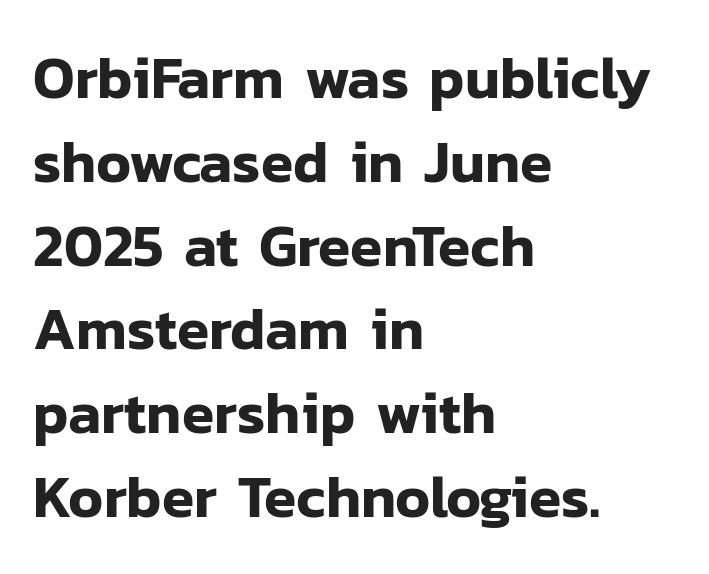
The image shows 59 px sans-serif type, upright; set left-aligned, normal line spacing (1.42x), normal letter spacing, not underlined; low stroke contrast and a medium x-height.
